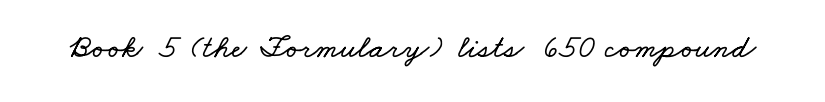
{"width": "wide", "stroke_contrast": "low", "x_height": "small", "monospaced": "no", "underline": "no", "letter_spacing": "normal", "letter_spacing_em": 0.0, "glyph_px": 33}
